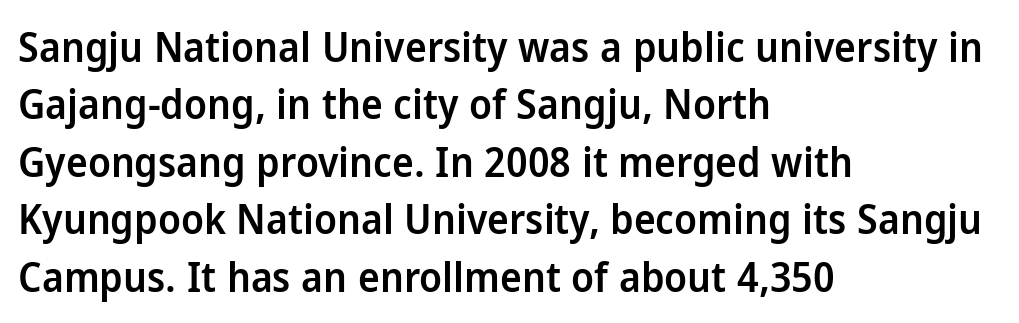
The image shows 41 px semibold sans-serif type, upright; set left-aligned, normal line spacing (1.4x), normal letter spacing, not underlined; low stroke contrast and a medium x-height.
